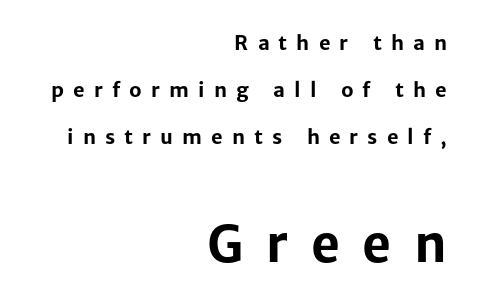
The image shows 50 px bold sans-serif type, upright; set right-aligned, loose line spacing (2.36x), unusually wide letter spacing (+0.45 em), not underlined; the second (bottom) block is 2.5x larger; low stroke contrast and a medium x-height.
